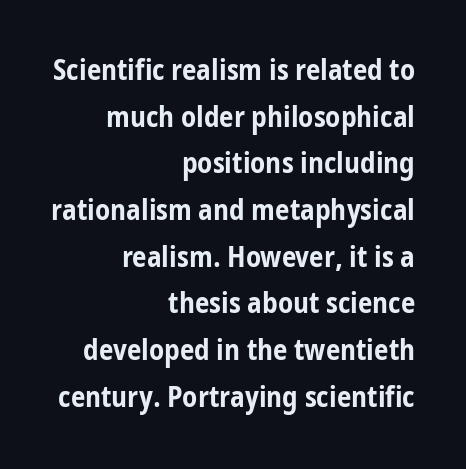
{"serif": "no", "italic": "no", "bold": "yes", "weight": "bold", "width": "condensed", "stroke_contrast": "low", "x_height": "medium", "monospaced": "no", "underline": "no", "align": "right", "line_spacing": "normal", "line_spacing_ratio": 1.61, "letter_spacing": "normal", "letter_spacing_em": 0.0, "glyph_px": 29}
